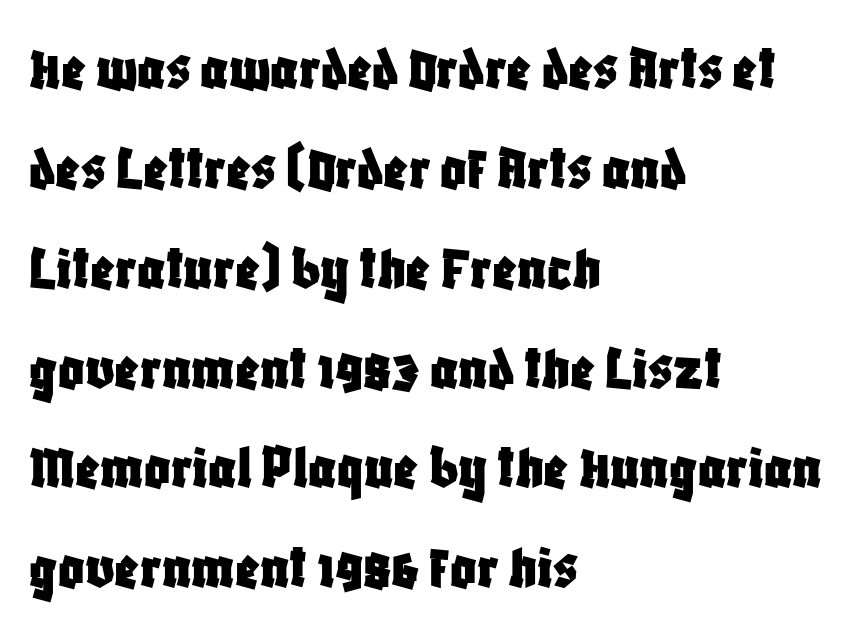
The image shows 64 px condensed sans-serif type, upright; set left-aligned, normal line spacing (1.56x), normal letter spacing, not underlined; low stroke contrast and a large x-height.
